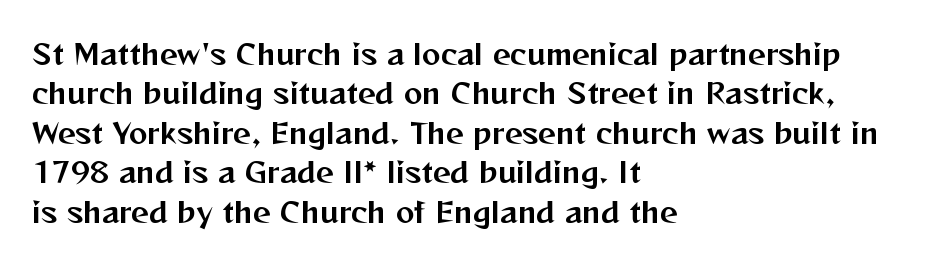
{"serif": "no", "italic": "no", "width": "normal", "stroke_contrast": "medium", "x_height": "medium", "monospaced": "no", "underline": "no", "align": "left", "line_spacing": "normal", "line_spacing_ratio": 1.41, "letter_spacing": "normal", "letter_spacing_em": 0.0, "glyph_px": 28}
